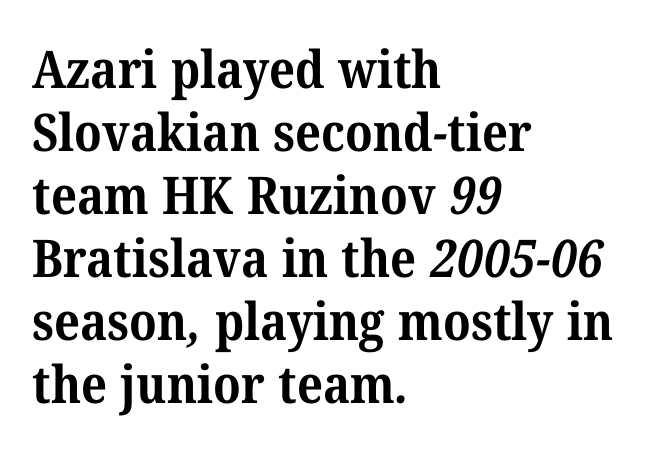
Q: Is the text bold? A: Yes.
Q: Is the typeface a serif or a sans-serif typeface? A: Serif.
Q: Is the text underlined? A: No.
Q: How is the paragraph aligned? A: Left-aligned.
Q: Is the spacing between letters normal or unusually wide? A: Normal.
Q: Width (condensed, normal, or wide)? A: Normal.
Q: Stroke contrast? A: Medium.
Q: x-height? A: Medium.
Q: Monospaced? A: No.
